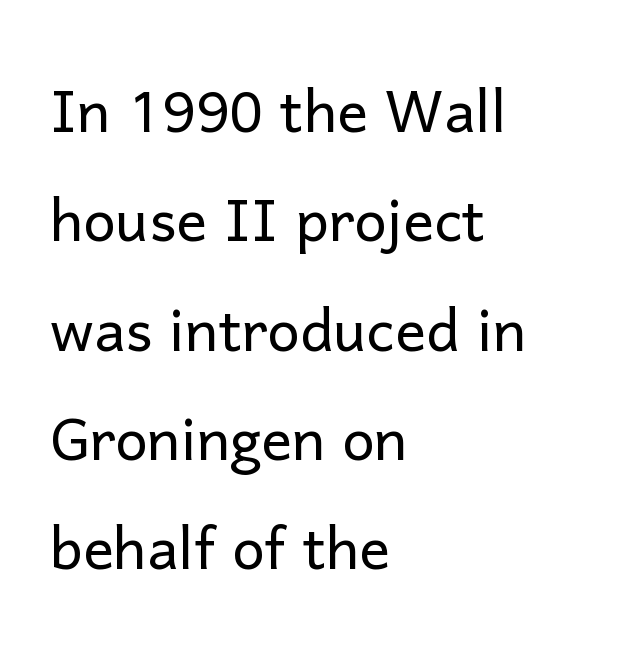
Q: Is the text bold? A: No.
Q: Is the text italic (slanted)? A: No, it is upright.
Q: Is the typeface a serif or a sans-serif typeface? A: Sans-serif.
Q: Is the text underlined? A: No.
Q: How is the paragraph aligned? A: Left-aligned.
Q: Is the spacing between letters normal or unusually wide? A: Normal.
Q: Is the spacing between lines tight, normal or loose? A: Normal.
Q: Width (condensed, normal, or wide)? A: Normal.
Q: Stroke contrast? A: Low.
Q: x-height? A: Medium.
Q: Monospaced? A: No.
